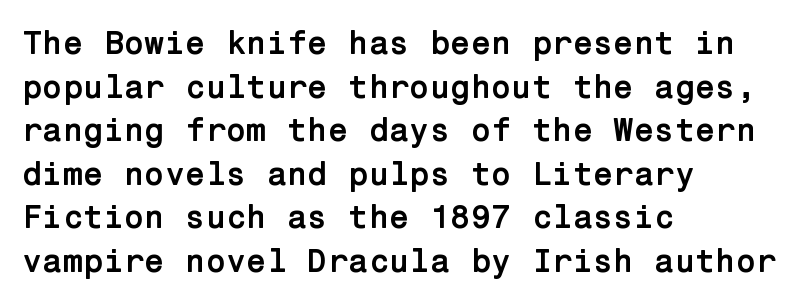
Left-aligned paragraph, ragged on the right. Does the leading feel generous? No, just average. Rule under the text: the space is simply empty. The rendering keeps characters at their native spacing. Every letter is thick-stroked: bold, no question.
